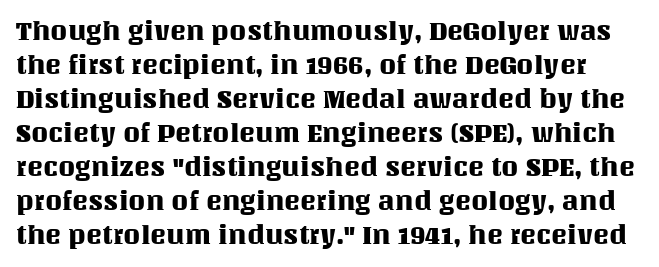
Q: Is the text italic (slanted)? A: No, it is upright.
Q: Is the text underlined? A: No.
Q: Is the spacing between letters normal or unusually wide? A: Normal.
Q: Is the spacing between lines tight, normal or loose? A: Normal.
